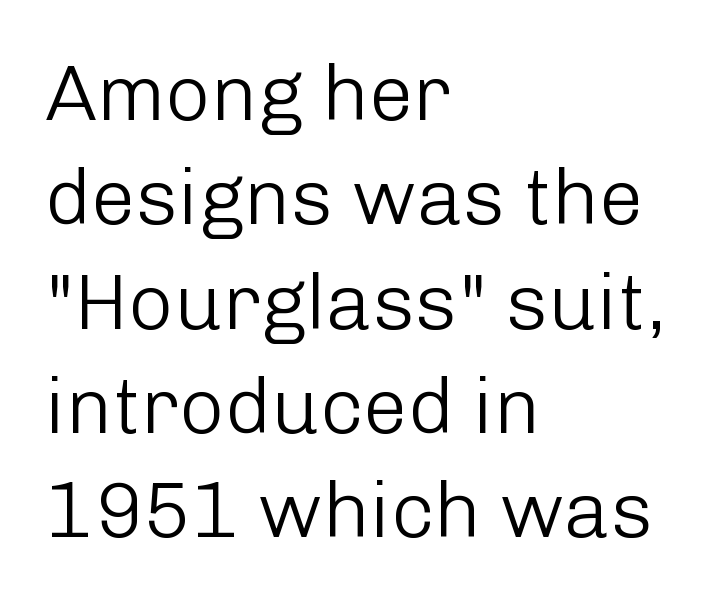
The image shows 79 px light sans-serif type, upright; set left-aligned, normal line spacing (1.32x), normal letter spacing, not underlined; low stroke contrast and a medium x-height.
